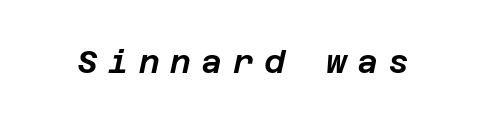
The image shows 32 px text type, italic (leaning right); set unusually wide letter spacing (+0.32 em), not underlined; low stroke contrast and a large x-height.
